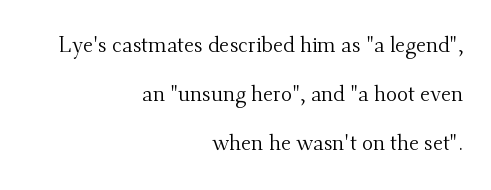
The image shows 21 px text type, upright; set right-aligned, loose line spacing (2.34x), normal letter spacing, not underlined.
